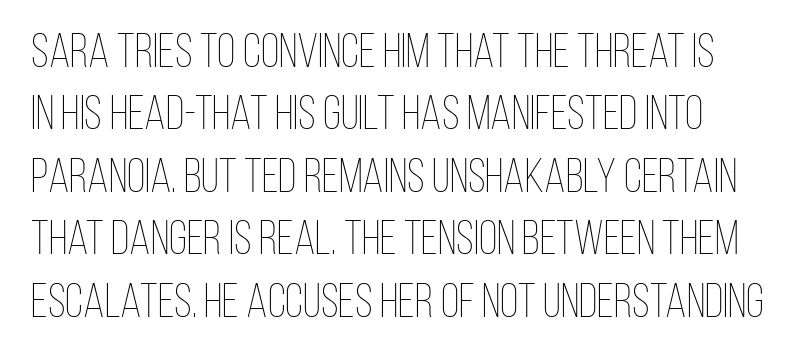
Q: Is the text bold? A: No.
Q: Is the text italic (slanted)? A: No, it is upright.
Q: Is the text underlined? A: No.
Q: Is the spacing between letters normal or unusually wide? A: Normal.
Q: Is the spacing between lines tight, normal or loose? A: Normal.
Q: Width (condensed, normal, or wide)? A: Condensed.
Q: Stroke contrast? A: Low.
Q: x-height? A: Large.
Q: Monospaced? A: No.
